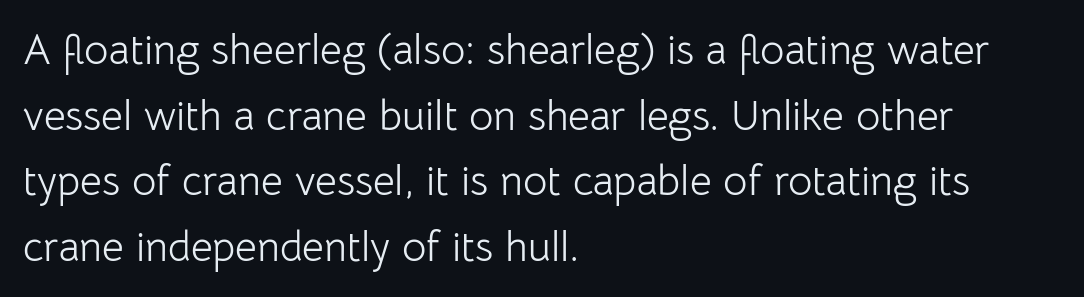
The image shows 42 px light sans-serif type, upright; set left-aligned, normal line spacing (1.56x), normal letter spacing, not underlined; low stroke contrast and a medium x-height.
